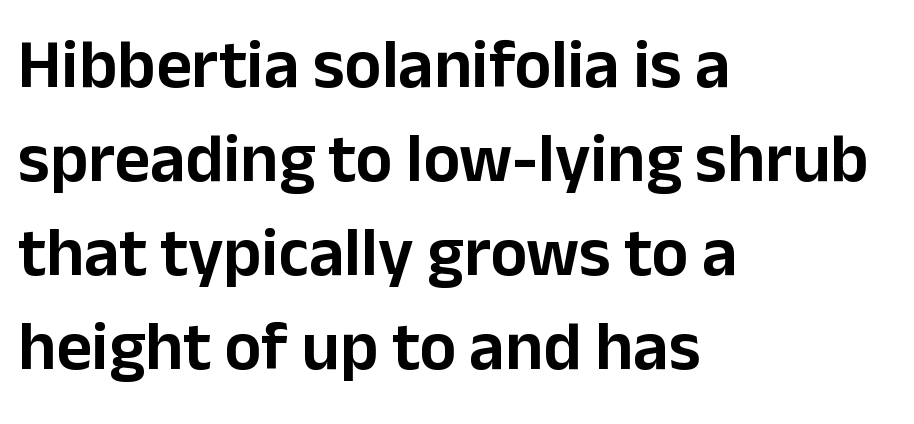
Q: Is the text italic (slanted)? A: No, it is upright.
Q: Is the typeface a serif or a sans-serif typeface? A: Sans-serif.
Q: Is the text underlined? A: No.
Q: How is the paragraph aligned? A: Left-aligned.
Q: Is the spacing between letters normal or unusually wide? A: Normal.
Q: Is the spacing between lines tight, normal or loose? A: Normal.
Q: Width (condensed, normal, or wide)? A: Normal.
Q: Stroke contrast? A: Low.
Q: x-height? A: Medium.
Q: Monospaced? A: No.
